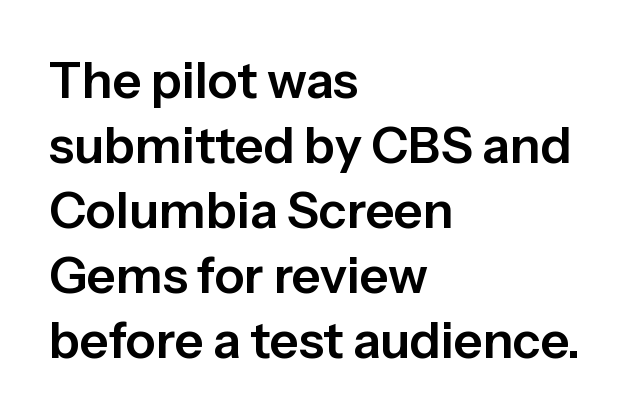
{"serif": "no", "italic": "no", "width": "normal", "stroke_contrast": "low", "x_height": "medium", "monospaced": "no", "underline": "no", "align": "left", "line_spacing": "normal", "line_spacing_ratio": 1.3, "letter_spacing": "normal", "letter_spacing_em": 0.0, "glyph_px": 50}
